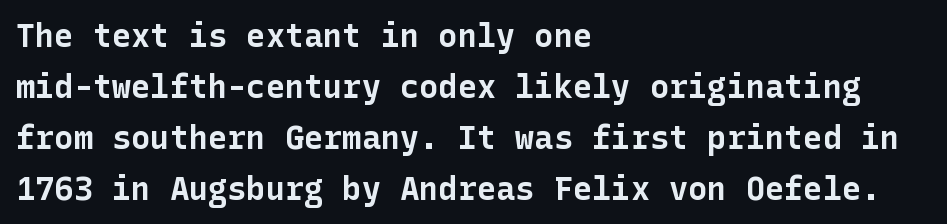
{"serif": "no", "italic": "no", "bold": "yes", "weight": "bold", "width": "normal", "stroke_contrast": "low", "x_height": "medium", "underline": "no", "align": "left", "line_spacing": "normal", "line_spacing_ratio": 1.59, "letter_spacing": "normal", "letter_spacing_em": 0.0, "glyph_px": 32}
